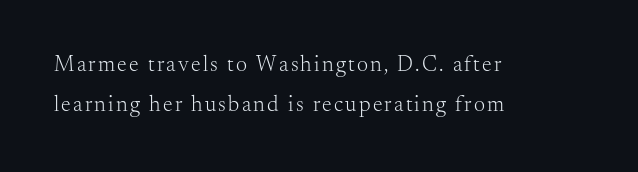
Q: Is the text bold? A: No.
Q: Is the text italic (slanted)? A: No, it is upright.
Q: Is the text underlined? A: No.
Q: How is the paragraph aligned? A: Left-aligned.
